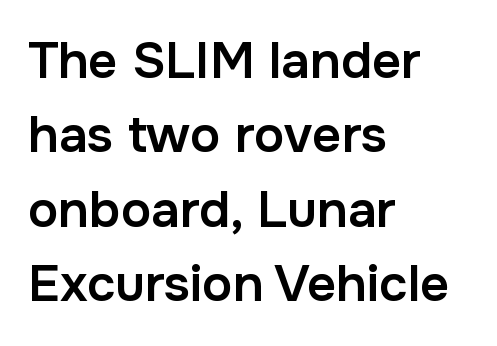
Q: Is the text bold? A: Semi-bold.
Q: Is the text italic (slanted)? A: No, it is upright.
Q: Is the typeface a serif or a sans-serif typeface? A: Sans-serif.
Q: Is the text underlined? A: No.
Q: How is the paragraph aligned? A: Left-aligned.
Q: Is the spacing between letters normal or unusually wide? A: Normal.
Q: Is the spacing between lines tight, normal or loose? A: Normal.
Q: Width (condensed, normal, or wide)? A: Normal.
Q: Stroke contrast? A: Low.
Q: x-height? A: Medium.
Q: Monospaced? A: No.
